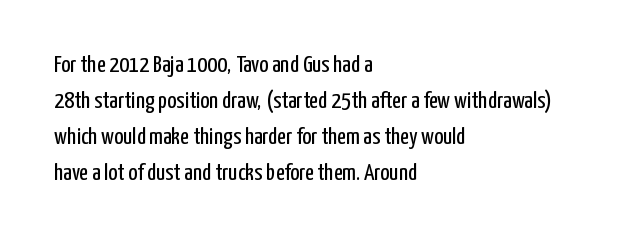
{"italic": "no", "bold": "no", "underline": "no", "align": "left", "line_spacing": "normal", "line_spacing_ratio": 1.5, "letter_spacing": "normal", "letter_spacing_em": 0.0, "glyph_px": 24}
